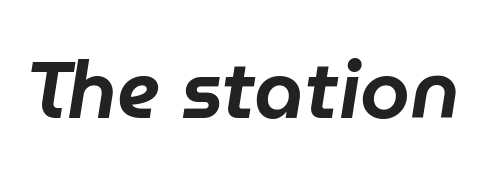
The image shows 80 px text type, italic (leaning right); set normal letter spacing, not underlined; low stroke contrast and a medium x-height.
